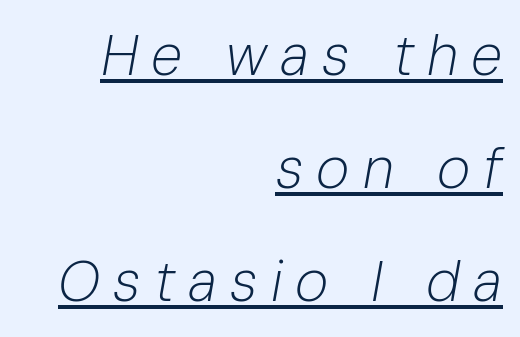
{"italic": "yes", "lean": "right", "slant_degrees": 10, "bold": "no", "weight": "light", "width": "normal", "stroke_contrast": "low", "x_height": "medium", "monospaced": "no", "underline": "yes", "align": "right", "line_spacing": "loose", "line_spacing_ratio": 1.98, "letter_spacing": "wide", "letter_spacing_em": 0.23, "glyph_px": 57}
